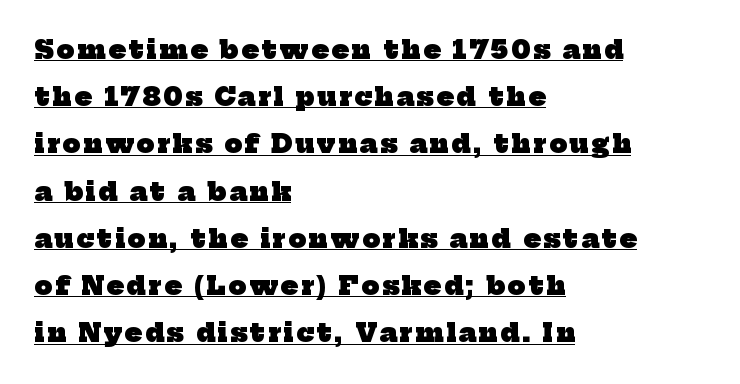
{"bold": "yes", "underline": "yes", "align": "left", "line_spacing_ratio": 1.89, "glyph_px": 25}
